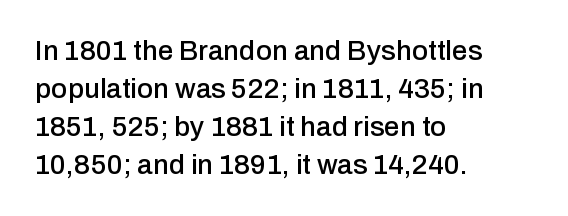
The space beneath each line is pristine and unruled. This rendering employs a face without finishing strokes, i.e., a sans-serif. Every row of glyphs begins at an identical x-position on the left. The face used here is proportionally spaced, like ordinary book or web type.
